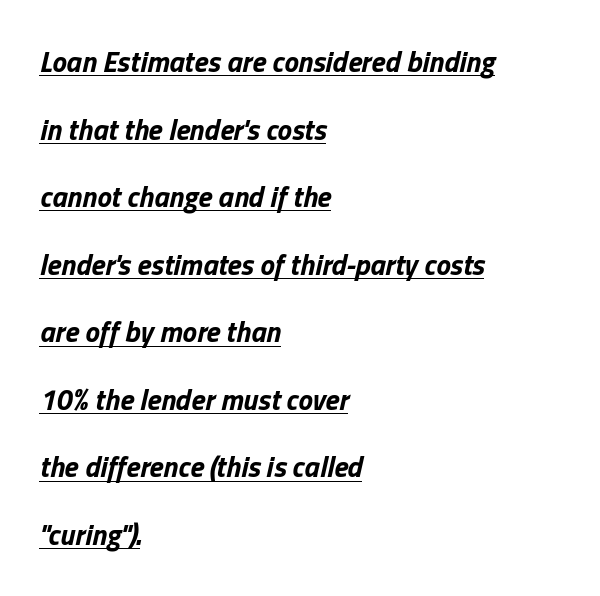
The rendering anchors every line to the left-hand side. The sample has been set heavy, in full bold. The passage shown is typed in a proportional face where columns would drift. Caption: standard tracking, unaltered.
